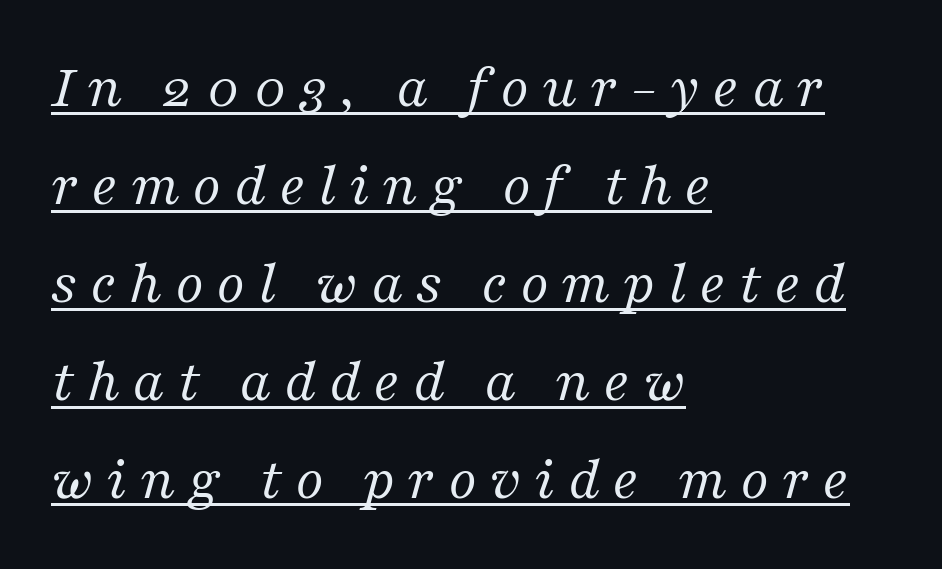
Q: Is the text bold? A: No.
Q: Is the text italic (slanted)? A: Yes, it leans right by about 16 degrees.
Q: Is the typeface a serif or a sans-serif typeface? A: Serif.
Q: Is the text underlined? A: Yes.
Q: How is the paragraph aligned? A: Left-aligned.
Q: Is the spacing between letters normal or unusually wide? A: Unusually wide.
Q: Is the spacing between lines tight, normal or loose? A: Normal.
Q: Width (condensed, normal, or wide)? A: Normal.
Q: Stroke contrast? A: Medium.
Q: x-height? A: Medium.
Q: Monospaced? A: No.
